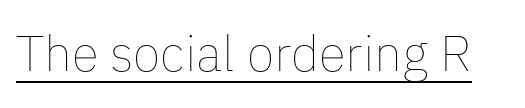
Glyph-to-glyph distance matches everyday printed text. A typesetter would call this proportional, since set widths differ per character. Underlining? Definitely there. Tall strokes in this sample are plumb rather than angled. On a weight scale, this lands at 450 or below.
